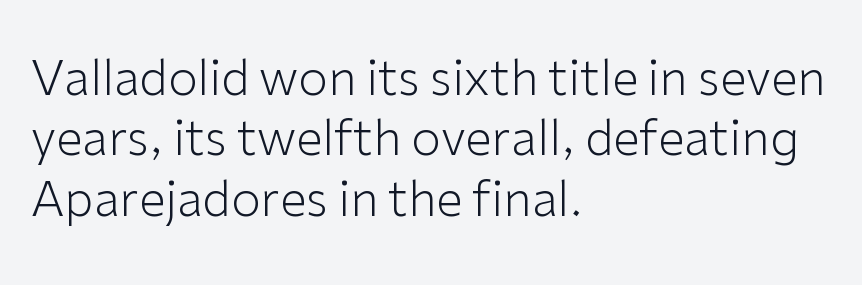
Each letter's strokes conclude bluntly, with no projecting serifs. Does extra space separate the letters? No, they use regular spacing. Bare-footed words on every line. Looks like regular typesetting: each glyph gets only the width it needs. All the whitespace from short lines collects on the right.
